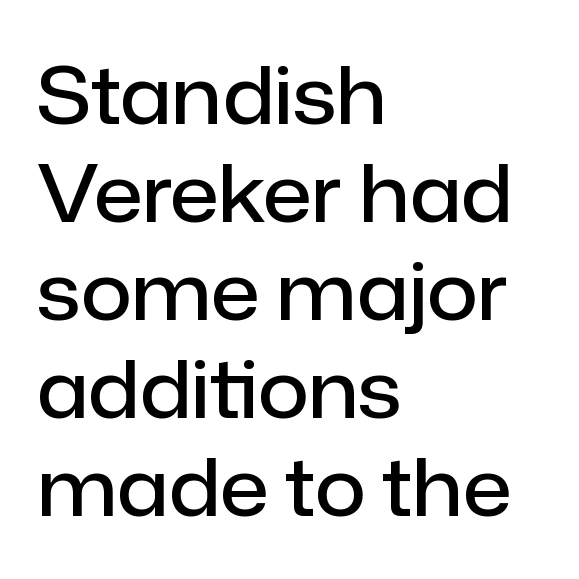
Unlike italic type, these characters show no tilt at all. A student would call this left alignment; a typographer would say flush left, rag right. Nobody touched the tracking dial on this one. The font family rendered here belongs to the sans-serif group. A fair bit of extra ink — the face is semibold, not bold.
